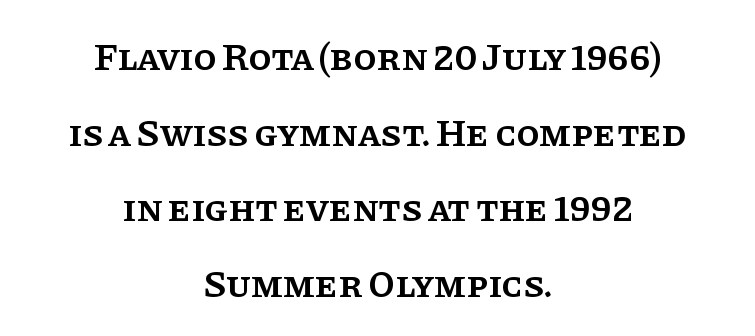
Check where the strokes stop: tiny serifs finish them off. Reading down the block, each line starts at a different indent, mirrored at its end. These lines are rendered in a variable-pitch font. Ordinary non-slanted type is in use. Nobody touched the tracking dial on this one.
